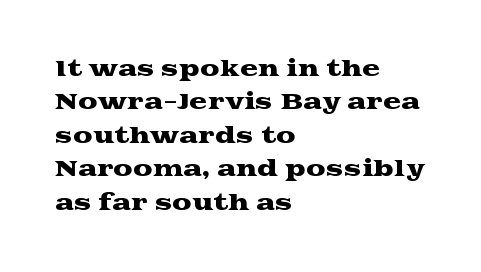
Regarding leading, the lines here are spaced in the standard way. The typography opts for an upright posture over an oblique one. Caption: multi-line text, flush left, ragged right. Nothing unusual about the tracking: characters are spaced as the font intends.
